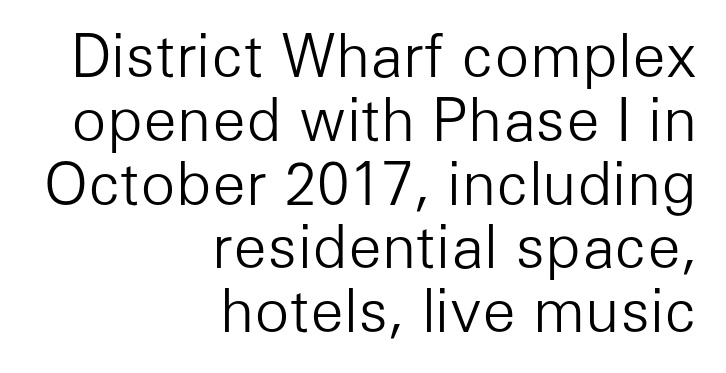
Q: Is the text bold? A: No.
Q: Is the text italic (slanted)? A: No, it is upright.
Q: Is the typeface a serif or a sans-serif typeface? A: Sans-serif.
Q: Is the text underlined? A: No.
Q: How is the paragraph aligned? A: Right-aligned.
Q: Is the spacing between letters normal or unusually wide? A: Normal.
Q: Is the spacing between lines tight, normal or loose? A: Tight.
Q: Width (condensed, normal, or wide)? A: Normal.
Q: Stroke contrast? A: Low.
Q: x-height? A: Medium.
Q: Monospaced? A: No.
